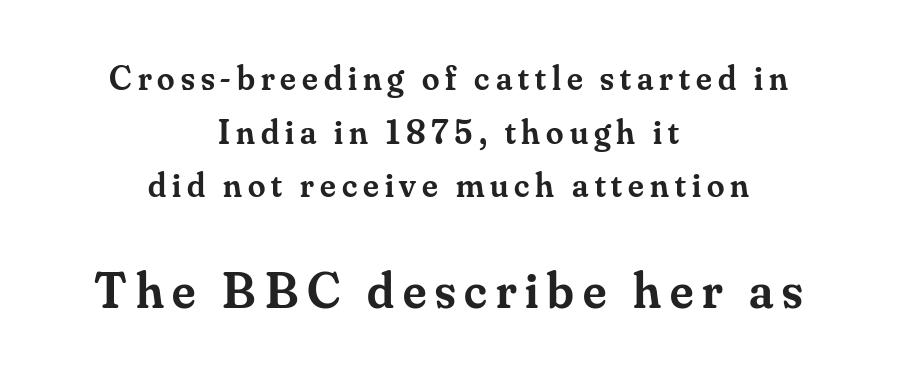
The image shows 52 px semibold serif type, upright; set centered, normal line spacing (1.53x), not underlined; the second (bottom) block is 1.49x larger; medium stroke contrast and a small x-height.
